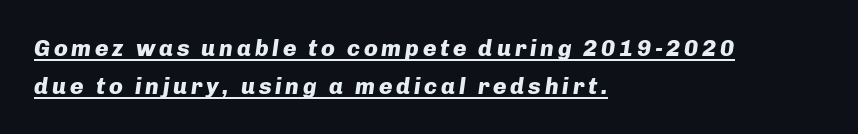
{"italic": "yes", "lean": "right", "slant_degrees": 8, "bold": "yes", "underline": "yes", "align": "left", "line_spacing": "normal", "line_spacing_ratio": 1.64, "glyph_px": 23}
